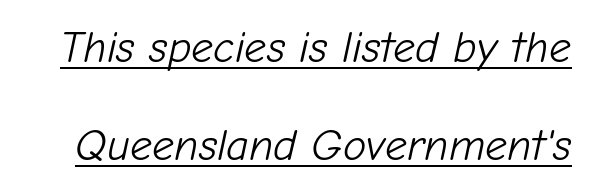
The image shows 44 px light type, italic (leaning right); set loose line spacing (2.23x), normal letter spacing, underlined; low stroke contrast and a medium x-height.
